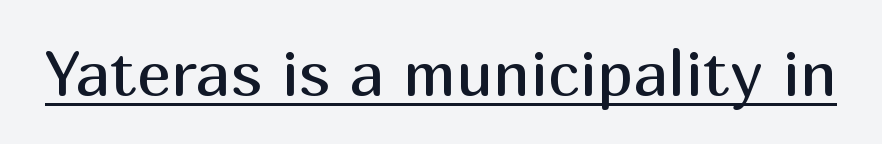
The image shows 64 px regular-weight sans-serif type, upright; set normal letter spacing, underlined; medium stroke contrast and a medium x-height.
